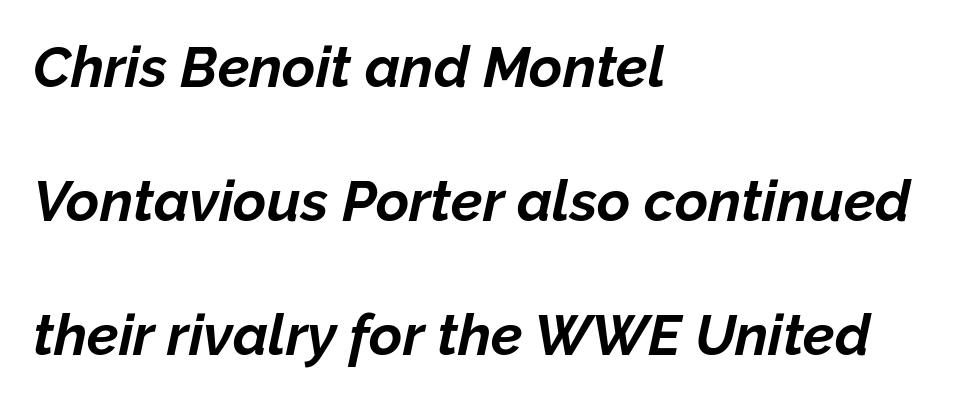
Q: Is the text bold? A: Yes.
Q: Is the text italic (slanted)? A: Yes, it leans right by about 12 degrees.
Q: Is the text underlined? A: No.
Q: How is the paragraph aligned? A: Left-aligned.
Q: Is the spacing between letters normal or unusually wide? A: Normal.
Q: Is the spacing between lines tight, normal or loose? A: Loose.
Q: Width (condensed, normal, or wide)? A: Normal.
Q: Stroke contrast? A: Low.
Q: x-height? A: Medium.
Q: Monospaced? A: No.
